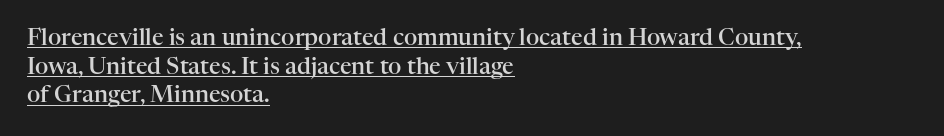
The typesetting leans somewhat heavy: a semibold. Does extra space separate the letters? No, they use regular spacing. Check the space under the baseline: a stroke is drawn there. A classic flush-left, rag-right setting is used for this passage.
